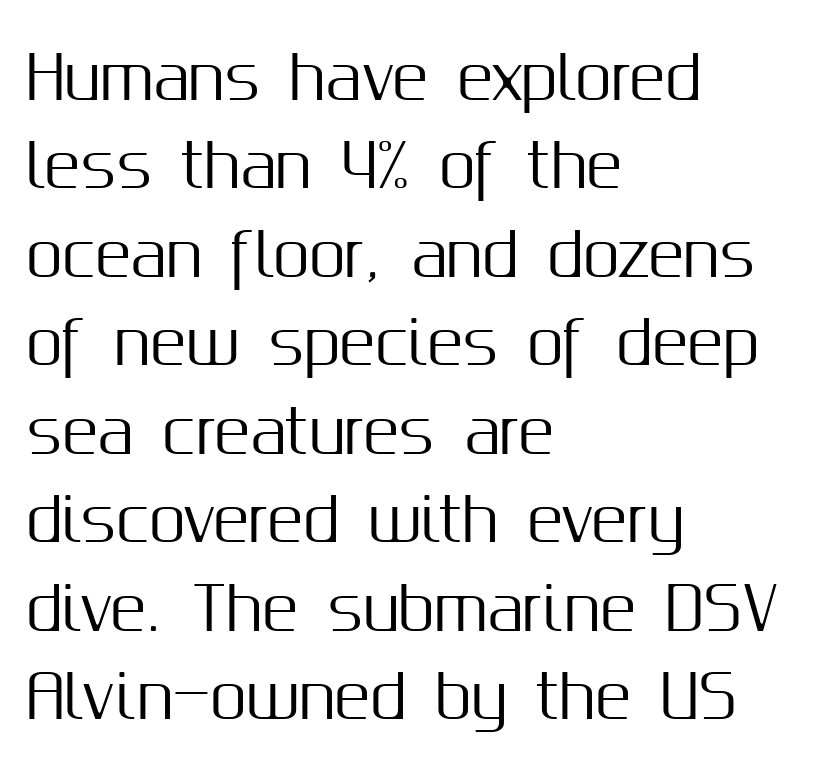
The image shows 59 px sans-serif type, upright; set left-aligned, normal line spacing (1.5x), normal letter spacing, not underlined; medium stroke contrast and a medium x-height.
